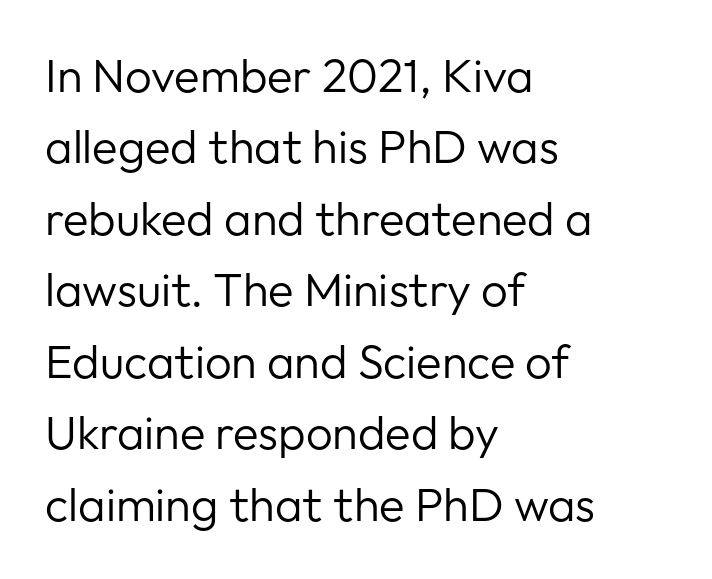
Spacing verdict: proportional, widths tailored to each character. Notice how the passage keeps a crisp vertical edge on the left only. Honestly, the row spacing looks completely unremarkable. Lines of text with bare space underneath. Nothing unusual about the tracking: characters are spaced as the font intends.
